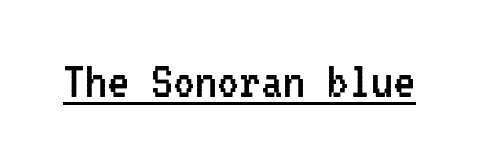
The image shows 55 px regular-weight, condensed sans-serif type, upright, monospaced; set normal letter spacing, underlined; low stroke contrast and a medium x-height.
